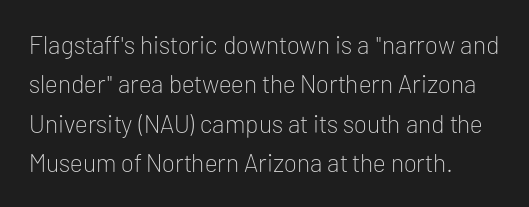
{"italic": "no", "bold": "no", "underline": "no", "line_spacing": "normal", "line_spacing_ratio": 1.58, "letter_spacing": "normal", "letter_spacing_em": 0.0, "glyph_px": 25}
